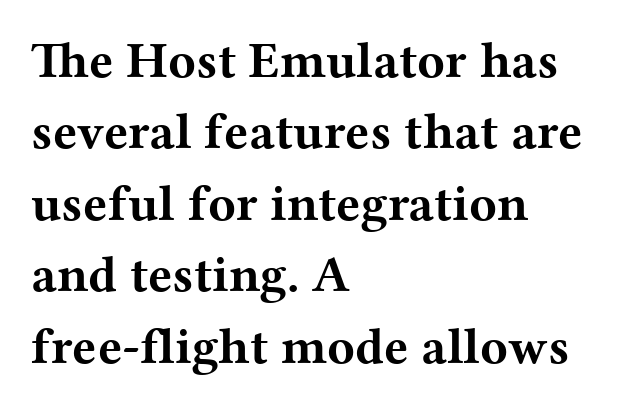
The image shows 51 px bold, wide serif type, upright; set left-aligned, normal line spacing (1.4x), normal letter spacing, not underlined; medium stroke contrast and a medium x-height.
